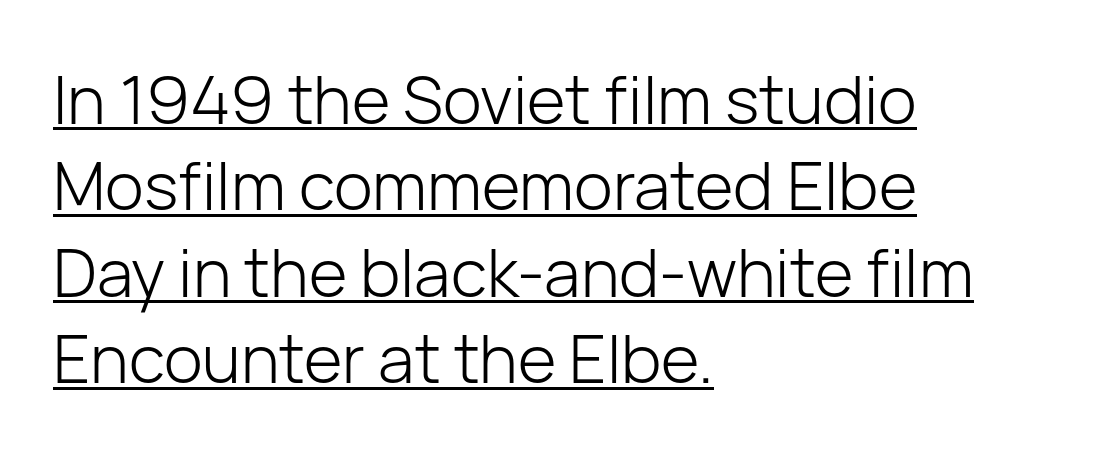
The image shows 66 px light sans-serif type, upright; set left-aligned, normal line spacing (1.31x), normal letter spacing, underlined; low stroke contrast and a medium x-height.
